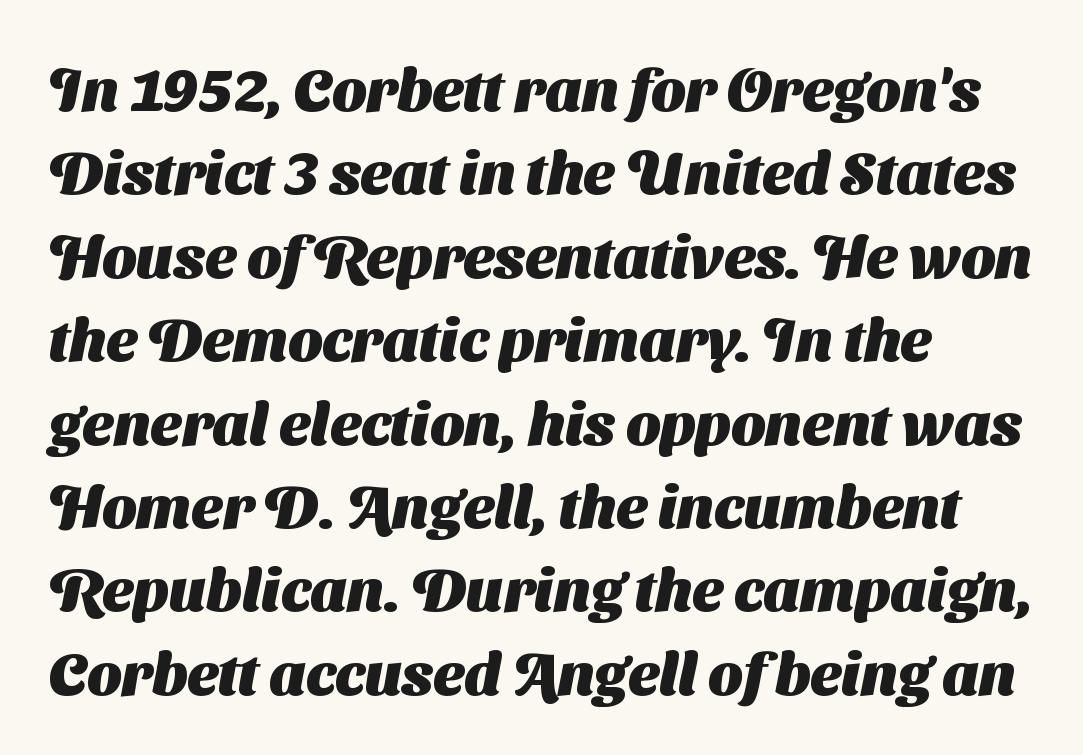
{"serif": "no", "bold": "yes", "weight": "heavy", "width": "normal", "stroke_contrast": "medium", "x_height": "medium", "monospaced": "no", "underline": "no", "align": "left", "line_spacing": "normal", "line_spacing_ratio": 1.39, "letter_spacing": "normal", "letter_spacing_em": 0.0, "glyph_px": 60}
